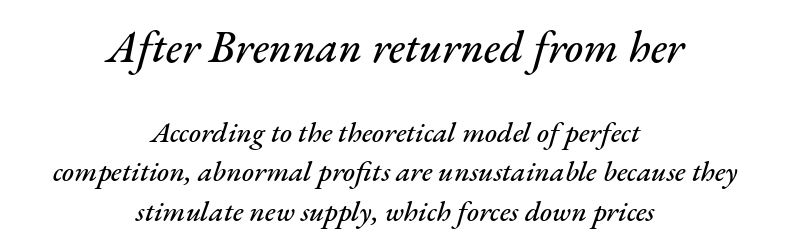
Lines of text with bare space underneath. You can tell it's italic because the verticals aren't actually vertical. Horizontally, the lines are justified to the midpoint only. The earlier block is typeset at a bigger size than the later block. Glyph-to-glyph distance matches everyday printed text. Each letter keeps its own natural width here, so spacing adapts to shape.
